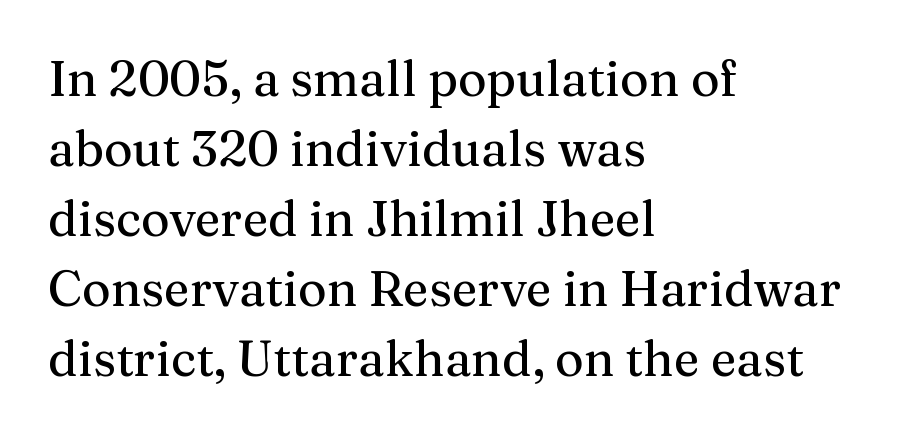
Nothing unusual about the tracking: characters are spaced as the font intends. The paragraph shown leans on its left margin. Has an underline been added? It has not. Regular leading.
